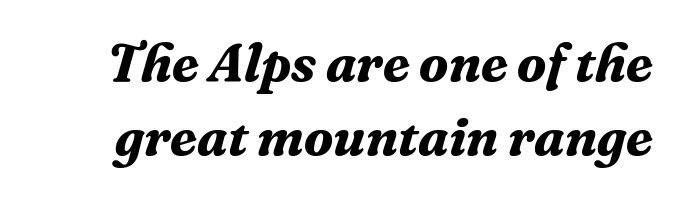
Glance below the letters and you will spot only blank space. An italicized treatment has been applied to the whole sample. This block has exactly the height ordinary leading produces. Little horizontal feet cap the strokes, marking this as serif type.
